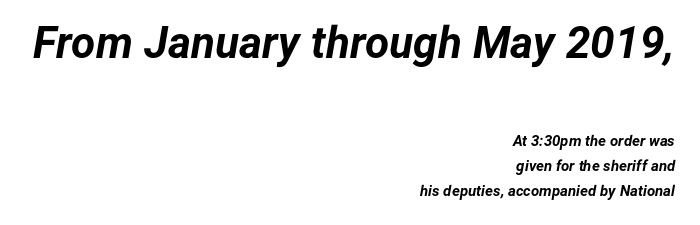
Heavy, bold letterforms. Glyph-to-glyph distance matches everyday printed text. The initial chunk of copy outweighs the following chunk in type size. Is this a fixed-width face? No — the glyphs have proportional, varying widths.
